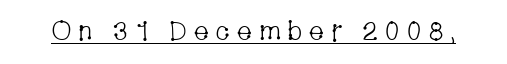
The image shows 27 px text type, upright; set unusually wide letter spacing (+0.21 em), underlined.
